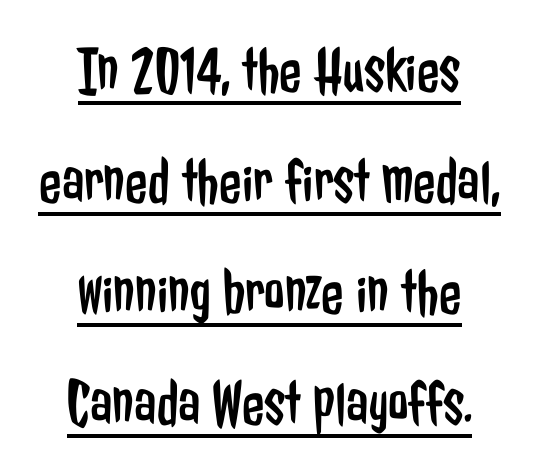
Letters have the restrained weight of plain body copy at most. Letterform terminals end flat and unadorned throughout the passage. Short and long lines alike share a common midpoint. Posture: upright roman.
